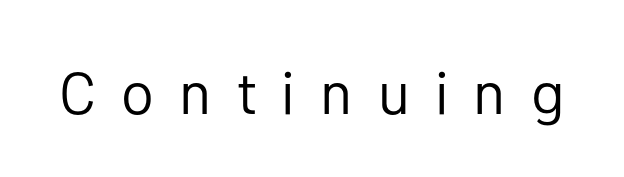
The rendering inserts visible extra space after every character. The weight would be labelled regular, book, light, or lighter still. Check the space under the baseline: it is left empty. Are there feet on the stems? There aren't — it's a sans.
